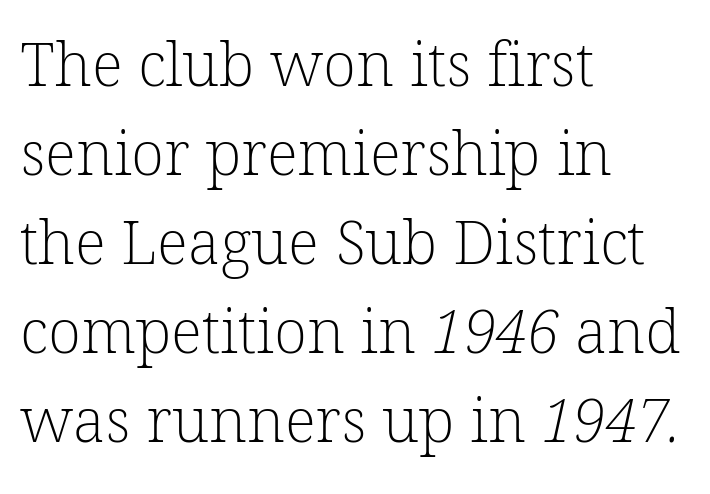
Q: Is the text bold? A: No.
Q: Is the typeface a serif or a sans-serif typeface? A: Serif.
Q: Is the text underlined? A: No.
Q: How is the paragraph aligned? A: Left-aligned.
Q: Is the spacing between letters normal or unusually wide? A: Normal.
Q: Is the spacing between lines tight, normal or loose? A: Normal.
Q: Width (condensed, normal, or wide)? A: Normal.
Q: Stroke contrast? A: Low.
Q: x-height? A: Medium.
Q: Monospaced? A: No.
